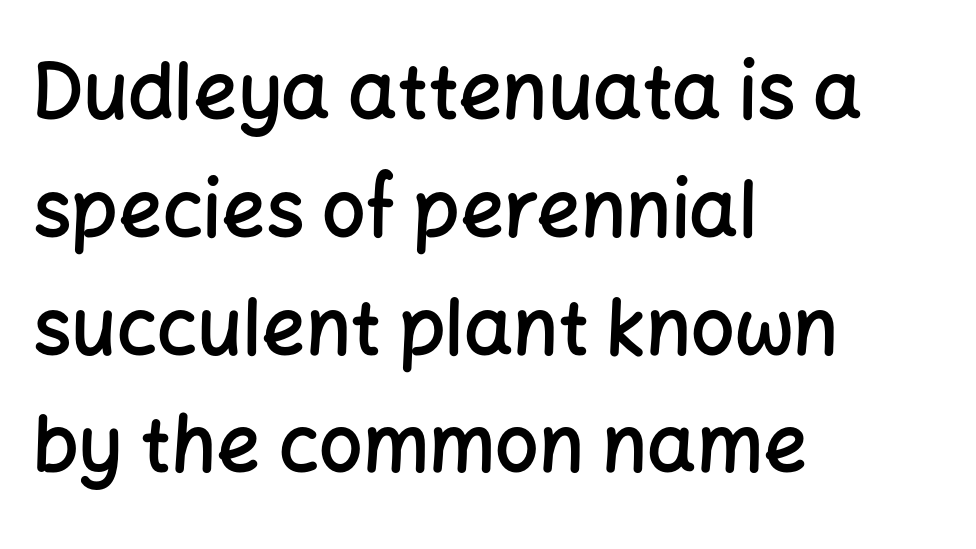
Q: Is the text bold? A: Semi-bold.
Q: Is the text italic (slanted)? A: No, it is upright.
Q: Is the typeface a serif or a sans-serif typeface? A: Sans-serif.
Q: Is the text underlined? A: No.
Q: How is the paragraph aligned? A: Left-aligned.
Q: Is the spacing between letters normal or unusually wide? A: Normal.
Q: Is the spacing between lines tight, normal or loose? A: Normal.
Q: Width (condensed, normal, or wide)? A: Normal.
Q: Stroke contrast? A: Low.
Q: x-height? A: Medium.
Q: Monospaced? A: No.
